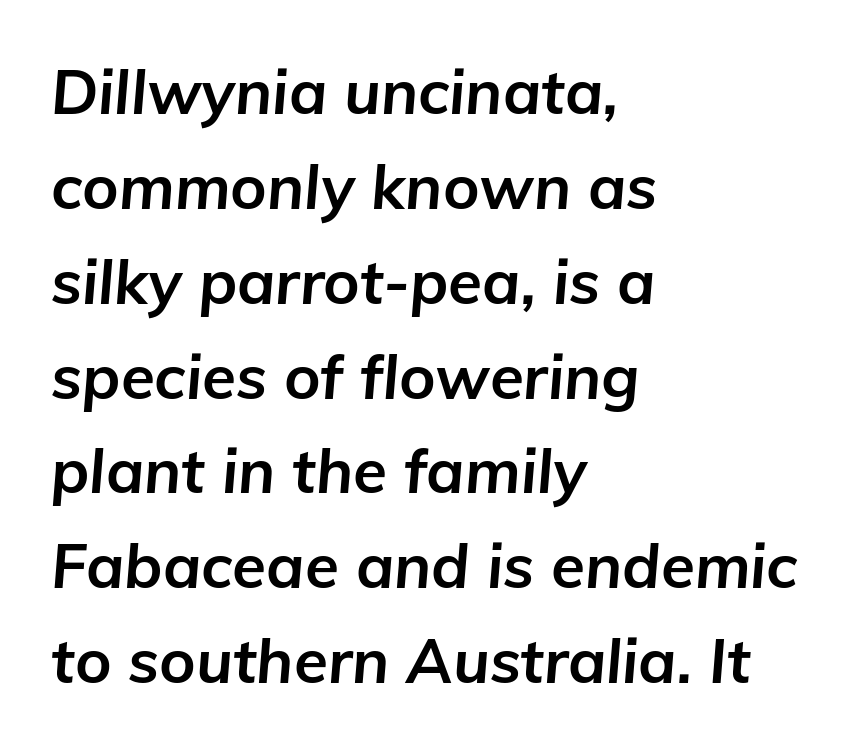
The image shows 62 px bold type, italic (leaning right); set left-aligned, normal line spacing (1.53x), normal letter spacing, not underlined; low stroke contrast and a medium x-height.
